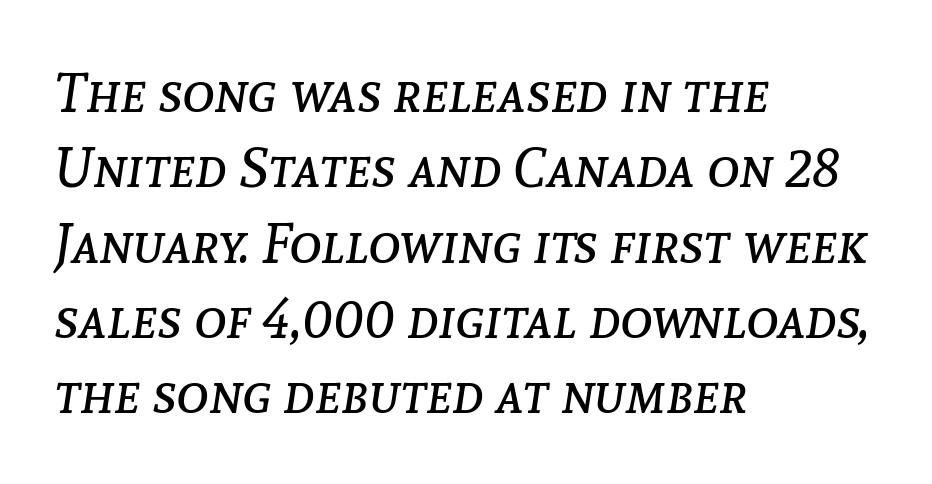
The face used here is rendered with its standard letterfit. Descenders are the only things crossing below the line. The space between consecutive lines is moderate. Varying glyph widths throughout — classic text-font behaviour. The compositor pushed each line to the left boundary.
